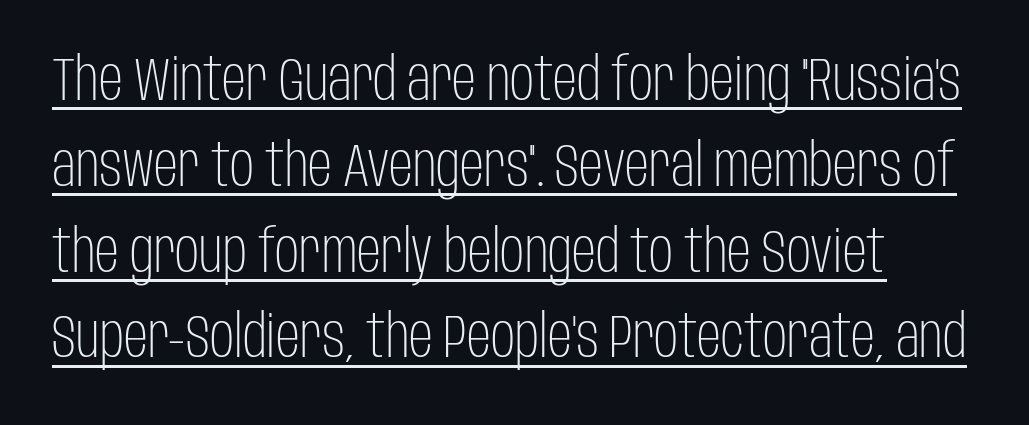
{"serif": "no", "italic": "no", "bold": "no", "weight": "light", "width": "condensed", "stroke_contrast": "low", "x_height": "large", "monospaced": "no", "underline": "yes", "line_spacing": "normal", "line_spacing_ratio": 1.43, "letter_spacing": "normal", "letter_spacing_em": 0.0, "glyph_px": 60}
